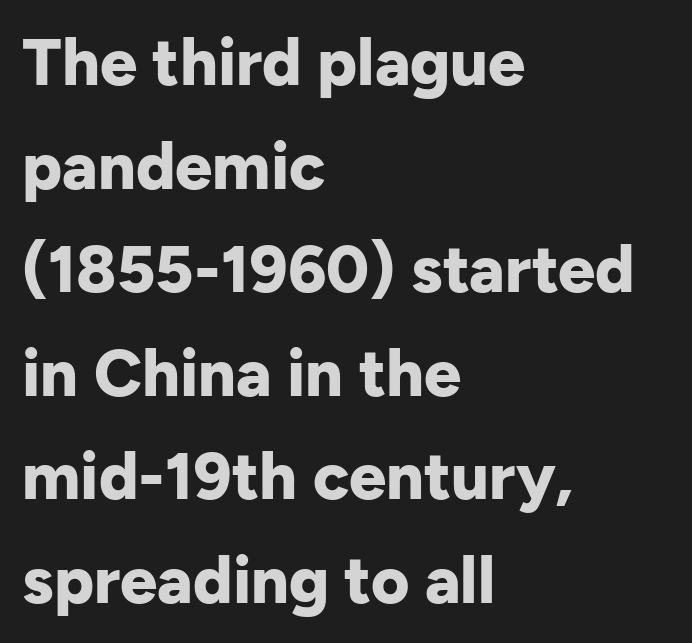
{"serif": "no", "italic": "no", "bold": "yes", "weight": "bold", "width": "normal", "stroke_contrast": "low", "x_height": "medium", "monospaced": "no", "underline": "no", "align": "left", "line_spacing": "normal", "line_spacing_ratio": 1.57, "letter_spacing": "normal", "letter_spacing_em": 0.0, "glyph_px": 66}
